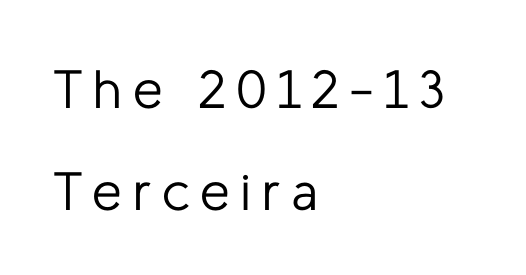
Q: Is the text bold? A: No.
Q: Is the text italic (slanted)? A: No, it is upright.
Q: Is the typeface a serif or a sans-serif typeface? A: Sans-serif.
Q: Is the text underlined? A: No.
Q: How is the paragraph aligned? A: Left-aligned.
Q: Width (condensed, normal, or wide)? A: Normal.
Q: Stroke contrast? A: Low.
Q: x-height? A: Medium.
Q: Monospaced? A: No.
